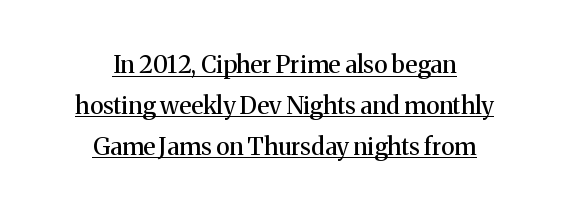
The image shows 24 px text type, upright; set centered, normal line spacing (1.7x), normal letter spacing, underlined.
